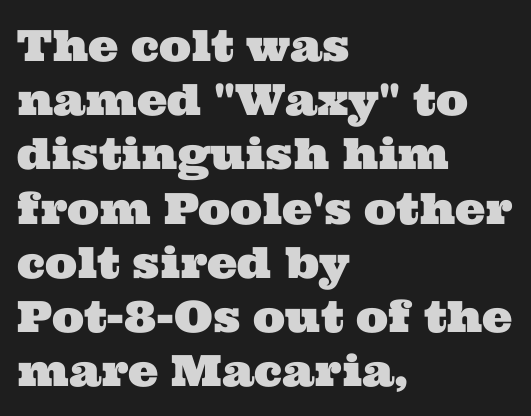
Check under the words: just untouched page. Classification — serif. Line starts are locked; line ends wander. Character widths vary here, with narrow letters taking less room than wide ones.
